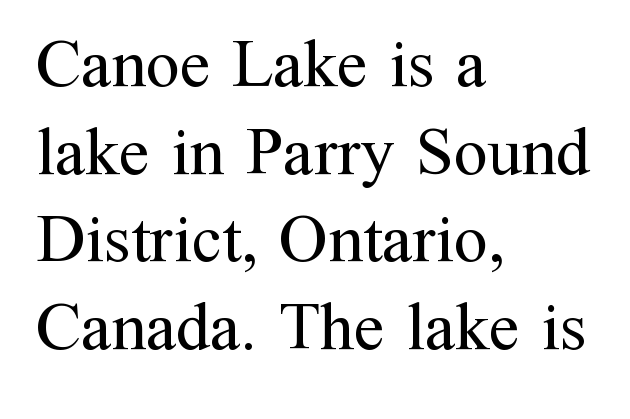
{"serif": "yes", "italic": "no", "bold": "no", "weight": "regular", "width": "normal", "stroke_contrast": "medium", "x_height": "medium", "monospaced": "no", "underline": "no", "align": "left", "line_spacing": "normal", "line_spacing_ratio": 1.29, "letter_spacing": "normal", "letter_spacing_em": 0.0, "glyph_px": 68}
